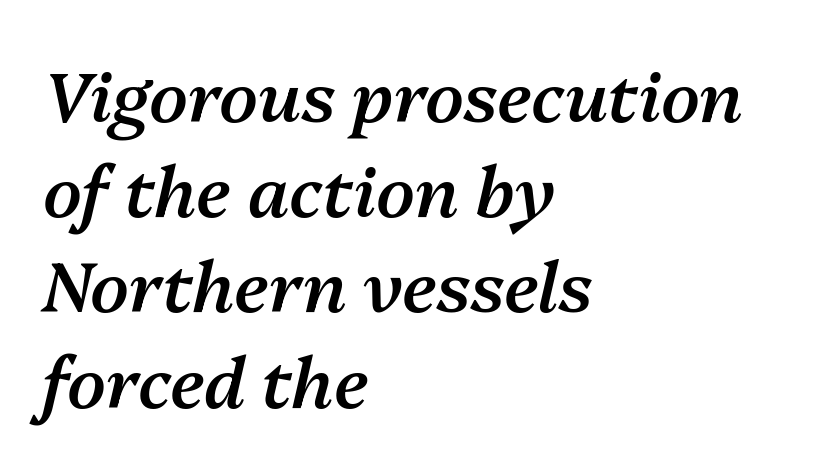
Baseline-to-baseline distance is the conventional proportion of letter height. Think of a printed novel: that variable character pitch is what you see here. Rule under the text: the space is simply empty. Quick note: italic.
